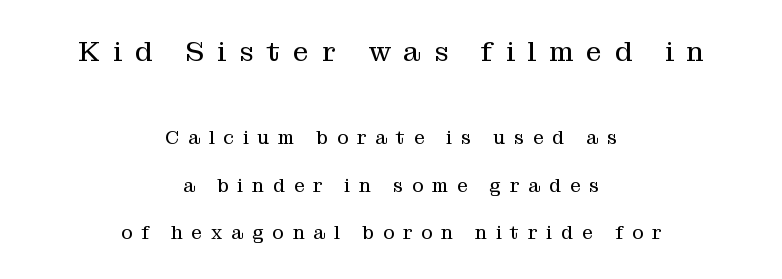
The image shows 28 px regular-weight serif type, upright; set centered, loose line spacing (2.5x), unusually wide letter spacing (+0.47 em), not underlined; the first (top) block is 1.47x larger; medium stroke contrast and a medium x-height.
